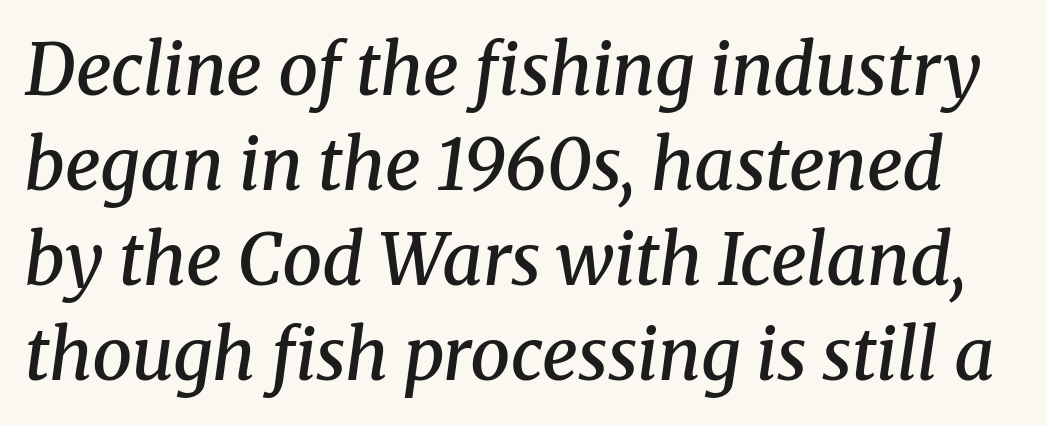
The image shows 71 px semibold serif type, italic (leaning right); set normal line spacing (1.34x), normal letter spacing, not underlined; medium stroke contrast and a medium x-height.
